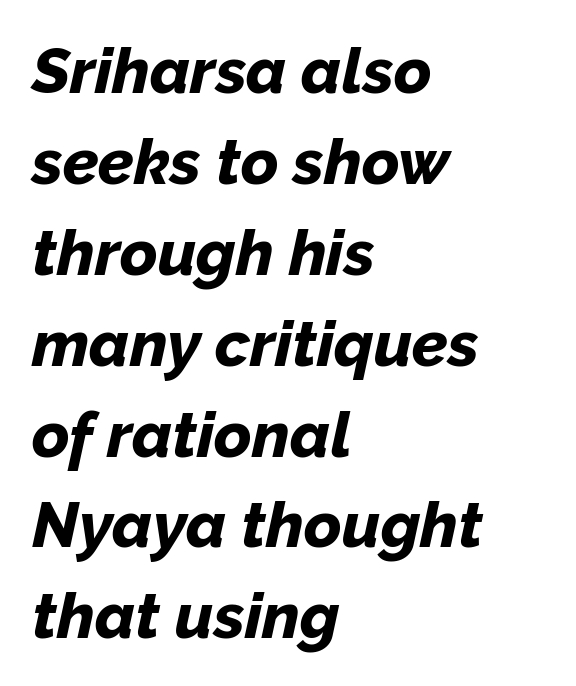
Vertical spacing — default. Beneath every word, the page is bare. The font is running at its bold setting. These lines stack with their left ends in a neat column. Quick note: italic. This sample uses plain, unmodified letter spacing.
